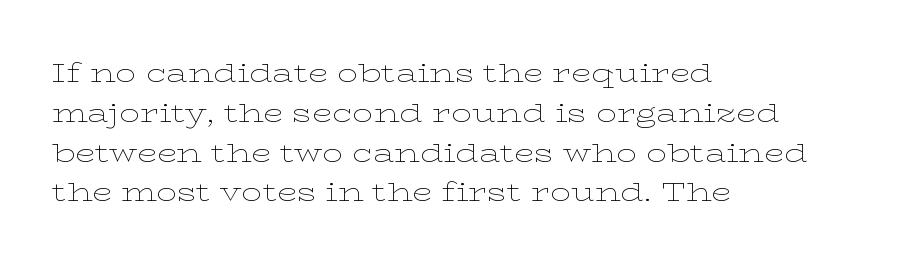
{"italic": "no", "bold": "no", "underline": "no", "align": "left", "line_spacing": "normal", "line_spacing_ratio": 1.53, "letter_spacing": "normal", "letter_spacing_em": 0.0, "glyph_px": 26}
